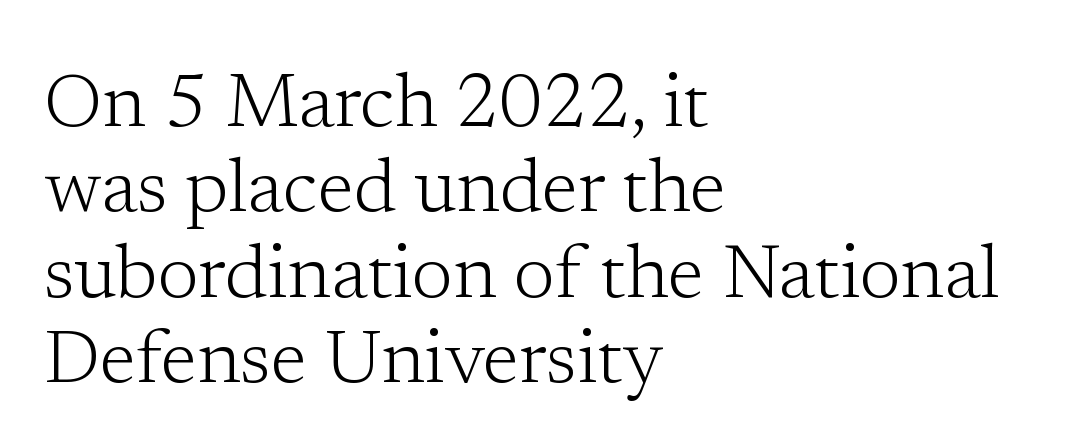
Upright lettering throughout. The gap between lines stays unmarked. Default kerning and tracking; the words read as compact shapes. Every row of glyphs begins at an identical x-position on the left. A serif font was chosen for this passage. Bold? No — there's no thickening of the strokes.
